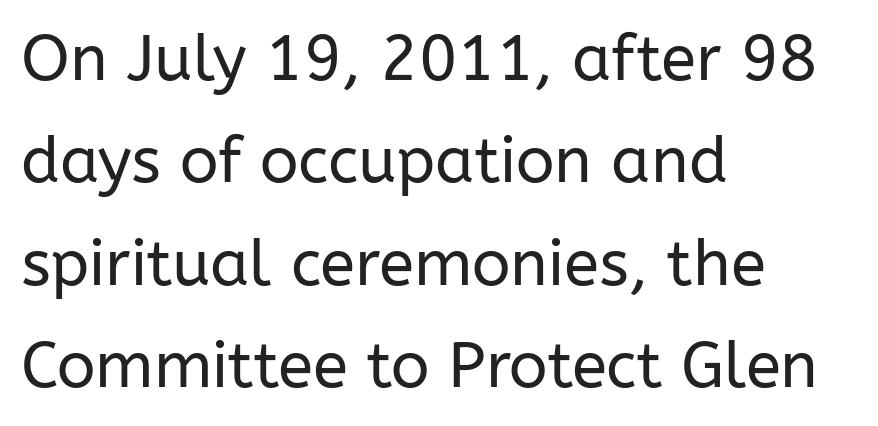
Q: Is the text bold? A: No.
Q: Is the text italic (slanted)? A: No, it is upright.
Q: Is the typeface a serif or a sans-serif typeface? A: Sans-serif.
Q: Is the text underlined? A: No.
Q: How is the paragraph aligned? A: Left-aligned.
Q: Is the spacing between letters normal or unusually wide? A: Normal.
Q: Is the spacing between lines tight, normal or loose? A: Normal.
Q: Width (condensed, normal, or wide)? A: Normal.
Q: Stroke contrast? A: Low.
Q: x-height? A: Medium.
Q: Monospaced? A: No.
